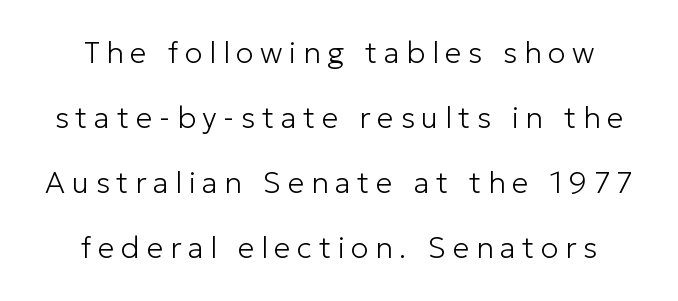
Do the characters align in a grid? No, the font is proportional. The typesetter chose a symmetrical, centered arrangement here. Italic? Not at all — the glyphs are vertical. Are there feet on the stems? There aren't — it's a sans. No heavy texture on the line: the type isn't bold. The passage shown has open, widely tracked lettering throughout.
